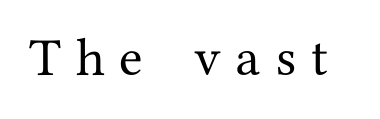
The image shows 43 px serif type, upright; set unusually wide letter spacing (+0.35 em), not underlined; medium stroke contrast and a medium x-height.
